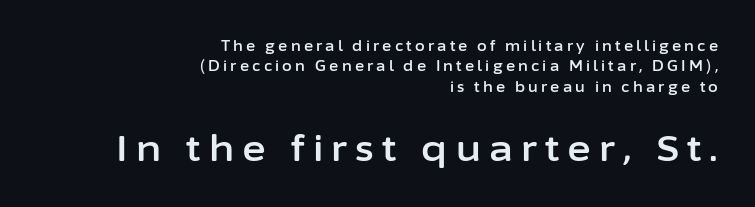
Compare the two chunks: the lower has the greater cap height. Teacher's note: observe the even right margin — that is flush-right alignment. Looks like regular typesetting: each glyph gets only the width it needs. Notice how descenders clear the ascenders below comfortably — that's standard leading. Inter-character spacing is expanded well beyond the font's built-in metrics.
